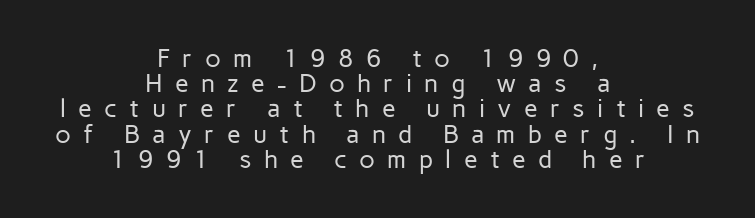
How would I describe the line gaps? Narrow and economical. Upright lettering throughout. The font is comparable to plain body text, perhaps lighter. Every row of glyphs is offset so its center matches the block's center. Check under the words: just untouched page.
